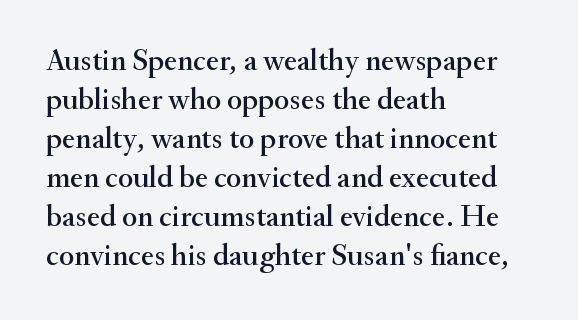
The rendering shows small feet on the letterforms — a serif design. The passage shown is not underscored anywhere. Note the varied advance widths — an 'i' is clearly narrower than an 'm'. Typeset ragged right — the left edge is the straight one.
